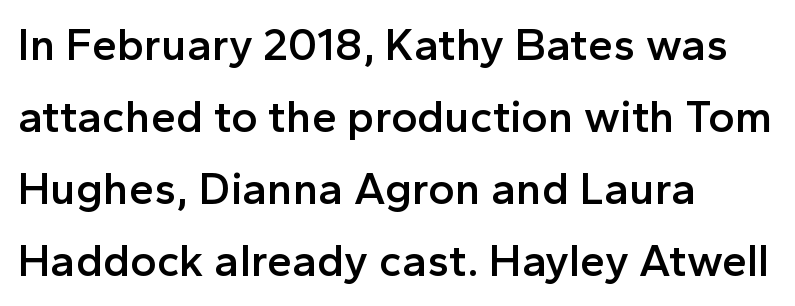
The space between consecutive lines is moderate. The paragraph shown leans on its left margin. Designer's note — italics off, roman on. In terms of letterform style, serifs are entirely absent. The passage shown has conventional tracking throughout. The glyphs have the mass of a demibold cut, below bold.
